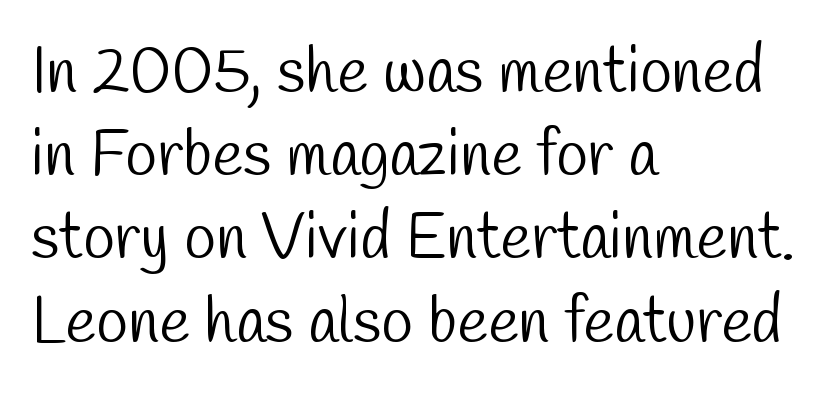
The image shows 65 px light, condensed sans-serif type; set left-aligned, normal line spacing (1.28x), normal letter spacing, not underlined; low stroke contrast and a medium x-height.
